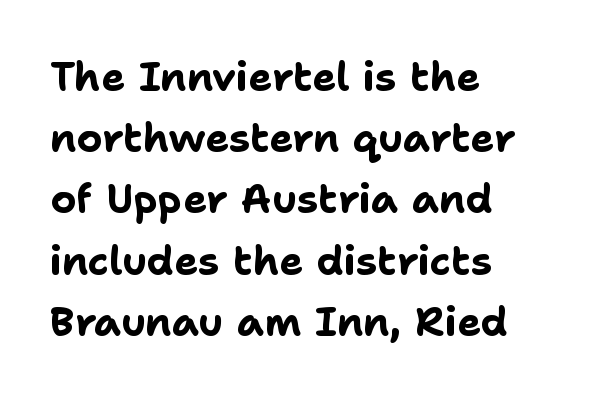
The image shows 40 px bold sans-serif type, upright; set left-aligned, normal line spacing (1.53x), normal letter spacing, not underlined; low stroke contrast and a medium x-height.
